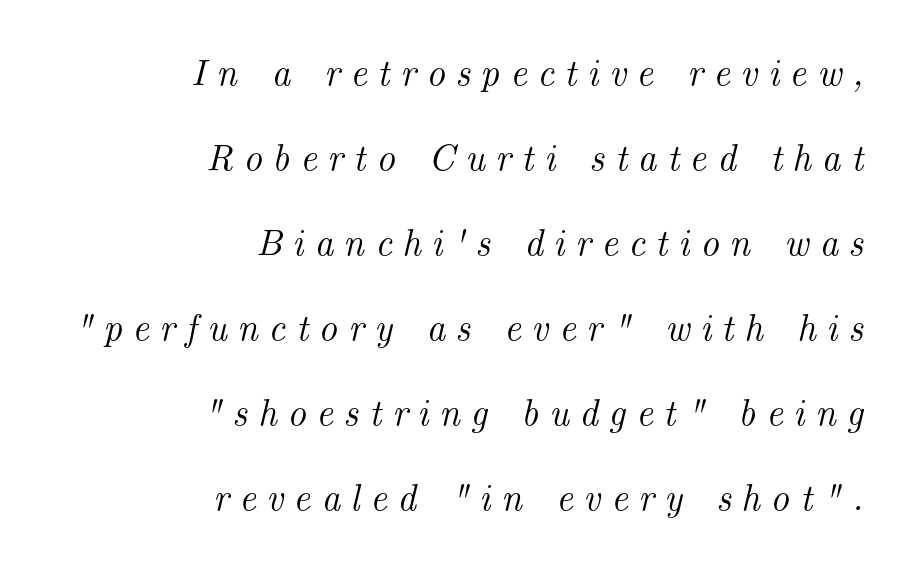
The image shows 37 px serif type, italic (leaning right); set right-aligned, loose line spacing (2.3x), unusually wide letter spacing (+0.28 em), not underlined; medium stroke contrast and a small x-height.
